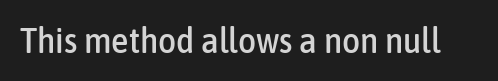
Q: Is the text italic (slanted)? A: No, it is upright.
Q: Is the typeface a serif or a sans-serif typeface? A: Sans-serif.
Q: Is the text underlined? A: No.
Q: Is the spacing between letters normal or unusually wide? A: Normal.
Q: Width (condensed, normal, or wide)? A: Condensed.
Q: Stroke contrast? A: Low.
Q: x-height? A: Medium.
Q: Monospaced? A: No.
